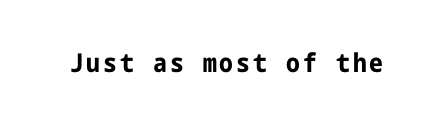
{"italic": "no", "bold": "yes", "underline": "no", "glyph_px": 26}
